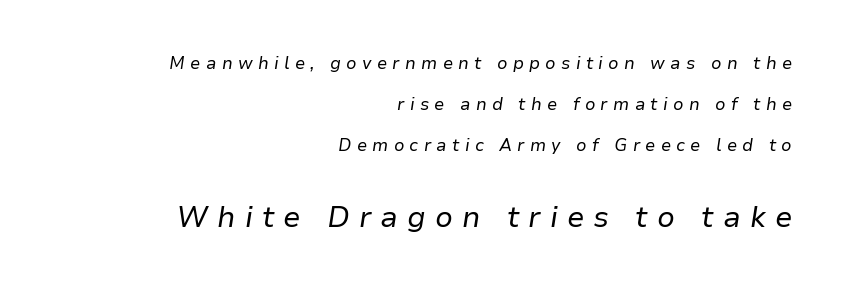
{"italic": "yes", "lean": "right", "slant_degrees": 9, "bold": "no", "weight": "regular", "width": "normal", "stroke_contrast": "low", "x_height": "medium", "monospaced": "no", "underline": "no", "align": "right", "line_spacing": "loose", "line_spacing_ratio": 2.41, "letter_spacing": "wide", "letter_spacing_em": 0.31, "larger_block": "second", "size_ratio": 1.71, "glyph_px": 29}
